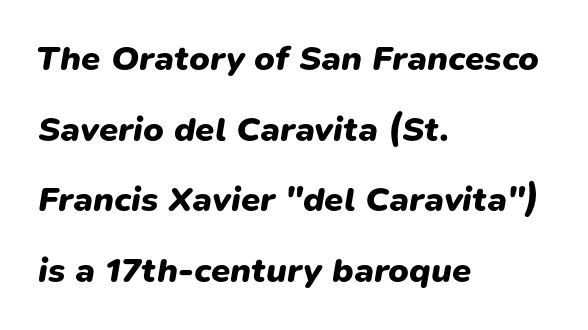
Q: Is the text bold? A: Yes.
Q: Is the text italic (slanted)? A: Yes, it leans right by about 9 degrees.
Q: Is the text underlined? A: No.
Q: How is the paragraph aligned? A: Left-aligned.
Q: Is the spacing between letters normal or unusually wide? A: Normal.
Q: Is the spacing between lines tight, normal or loose? A: Loose.
Q: Width (condensed, normal, or wide)? A: Normal.
Q: Stroke contrast? A: Low.
Q: x-height? A: Medium.
Q: Monospaced? A: No.
